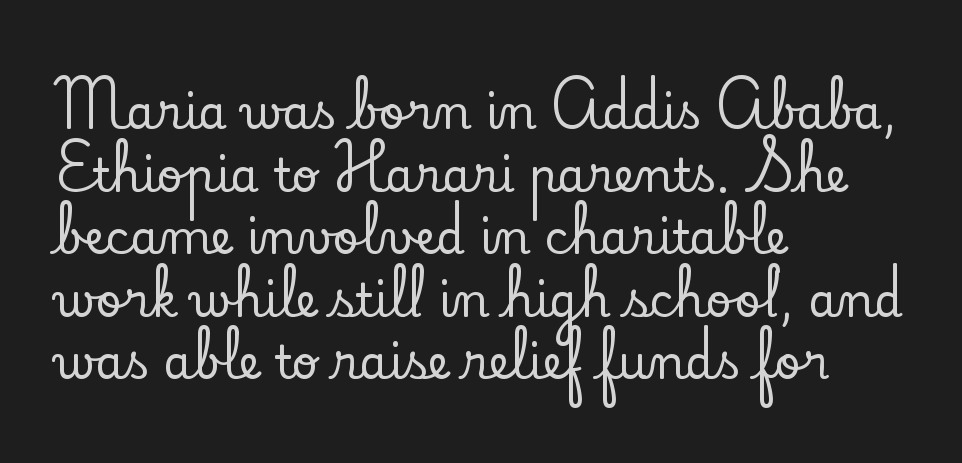
Q: Is the text italic (slanted)? A: No, it is upright.
Q: Is the typeface a serif or a sans-serif typeface? A: Serif.
Q: Is the text underlined? A: No.
Q: How is the paragraph aligned? A: Left-aligned.
Q: Is the spacing between letters normal or unusually wide? A: Normal.
Q: Is the spacing between lines tight, normal or loose? A: Normal.
Q: Width (condensed, normal, or wide)? A: Normal.
Q: Stroke contrast? A: Low.
Q: x-height? A: Small.
Q: Monospaced? A: No.
